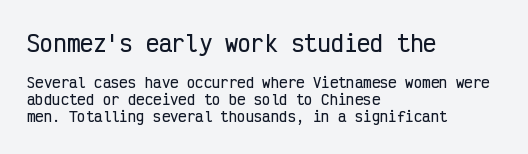
The image shows 22 px text type, upright; set left-aligned, line spacing 1.23x, normal letter spacing, not underlined; the first (top) block is 1.57x larger.
